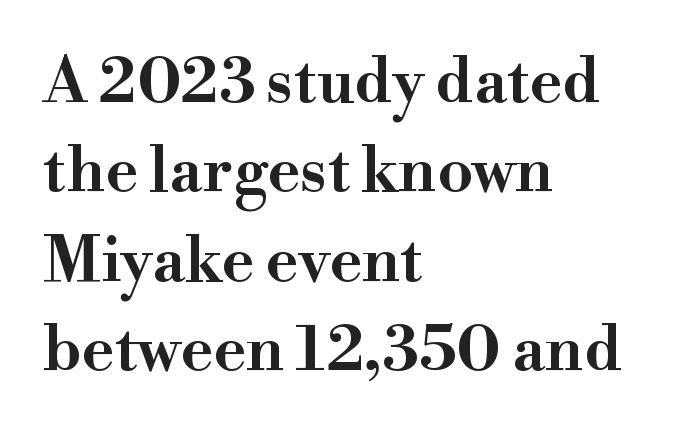
Q: Is the text italic (slanted)? A: No, it is upright.
Q: Is the typeface a serif or a sans-serif typeface? A: Serif.
Q: Is the text underlined? A: No.
Q: How is the paragraph aligned? A: Left-aligned.
Q: Is the spacing between letters normal or unusually wide? A: Normal.
Q: Is the spacing between lines tight, normal or loose? A: Normal.
Q: Width (condensed, normal, or wide)? A: Wide.
Q: Stroke contrast? A: High.
Q: x-height? A: Small.
Q: Monospaced? A: No.
